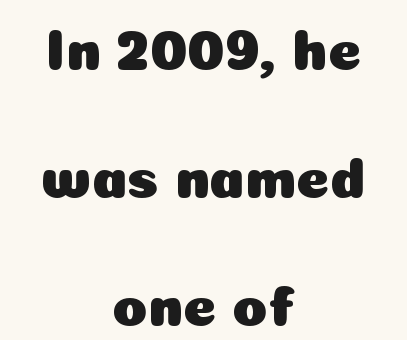
The image shows 57 px sans-serif type, upright; set centered, loose line spacing (2.25x), normal letter spacing, not underlined; low stroke contrast and a medium x-height.
